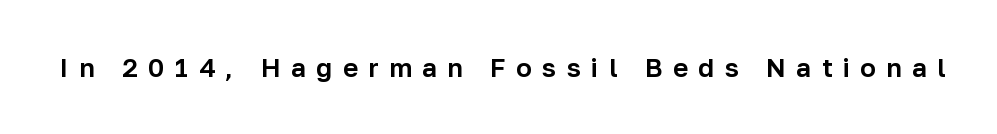
{"italic": "no", "underline": "no", "letter_spacing": "wide", "letter_spacing_em": 0.4, "glyph_px": 26}
